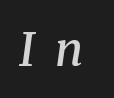
{"serif": "yes", "italic": "yes", "lean": "right", "slant_degrees": 8, "bold": "semi", "weight": "semibold", "width": "normal", "stroke_contrast": "medium", "x_height": "medium", "monospaced": "no", "underline": "no", "letter_spacing": "wide", "letter_spacing_em": 0.42, "glyph_px": 47}
